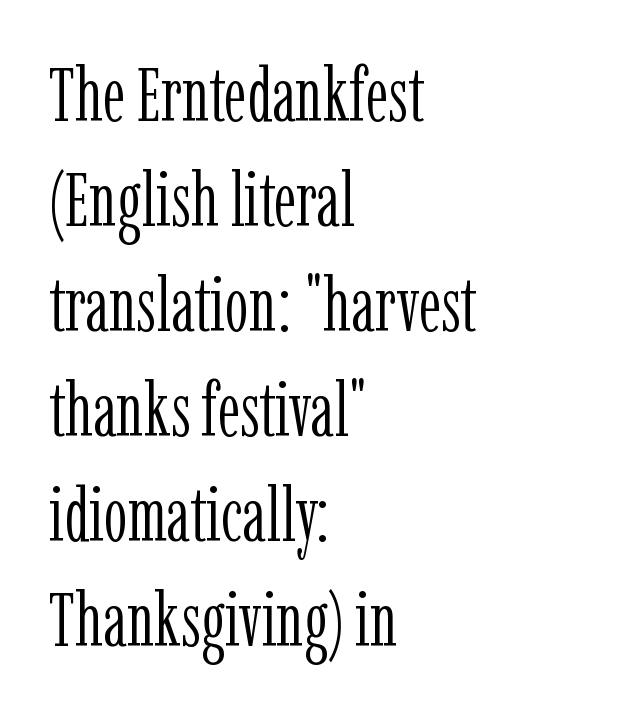
Character widths vary here, with narrow letters taking less room than wide ones. Weight: in the light-to-regular range. Just letters on the line, the space beneath them empty. The passage shown has conventional tracking throughout.
